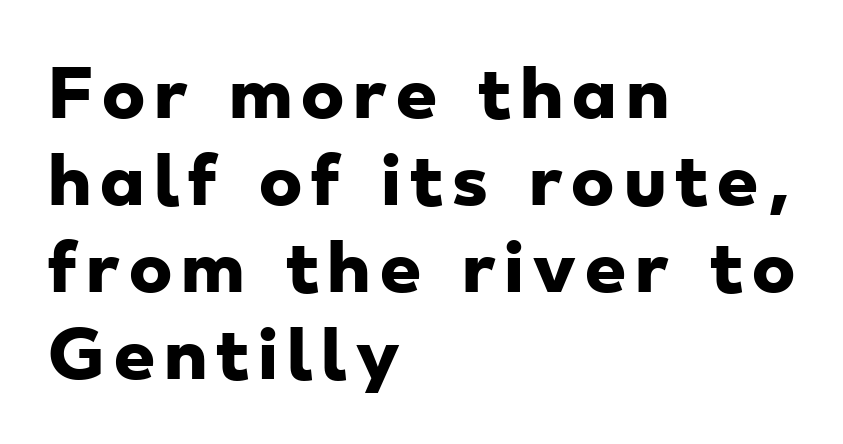
The image shows 65 px heavy, wide sans-serif type; set left-aligned, normal line spacing (1.34x), not underlined; low stroke contrast and a small x-height.
